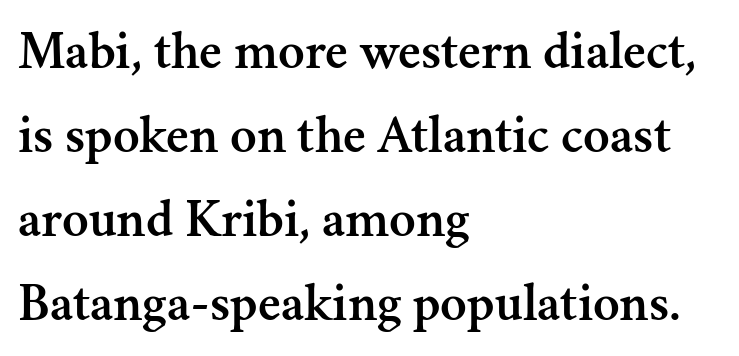
Each letter's strokes conclude with small projecting serifs. This rendering features lettering with no underline. Observe the ordinary spacing: letters are neighbours, not strangers. The paragraph shown leans on its left margin.
